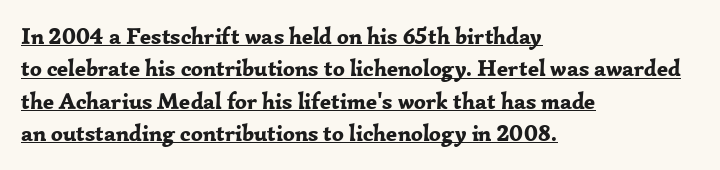
{"italic": "no", "bold": "yes", "underline": "yes", "align": "left", "line_spacing": "normal", "line_spacing_ratio": 1.41, "letter_spacing": "normal", "letter_spacing_em": 0.0, "glyph_px": 23}
